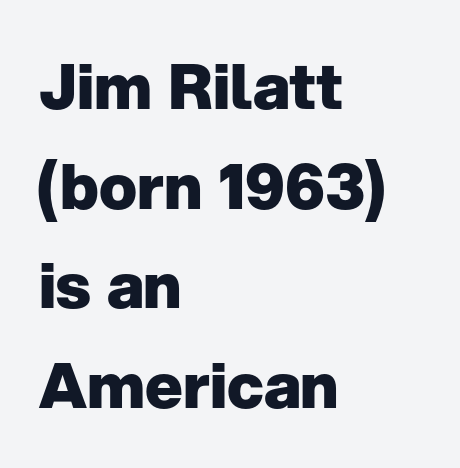
{"serif": "no", "italic": "no", "bold": "yes", "weight": "heavy", "width": "normal", "stroke_contrast": "low", "x_height": "medium", "monospaced": "no", "underline": "no", "align": "left", "line_spacing": "normal", "line_spacing_ratio": 1.58, "letter_spacing": "normal", "letter_spacing_em": 0.0, "glyph_px": 63}
